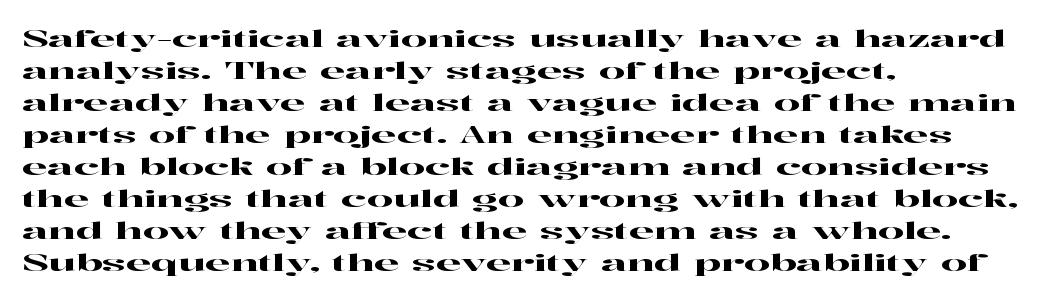
These lines are set flush left with a ragged right edge. Nope, not italic — everything's standing straight. Observe the ordinary spacing: letters are neighbours, not strangers. Vertically, the passage feels balanced, rows spaced as you'd expect. Has an underline been added? It has not.
